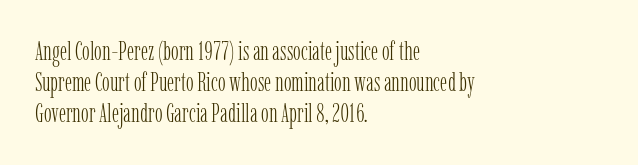
Q: Is the text bold? A: No.
Q: Is the text italic (slanted)? A: No, it is upright.
Q: Is the text underlined? A: No.
Q: How is the paragraph aligned? A: Left-aligned.
Q: Is the spacing between letters normal or unusually wide? A: Normal.
